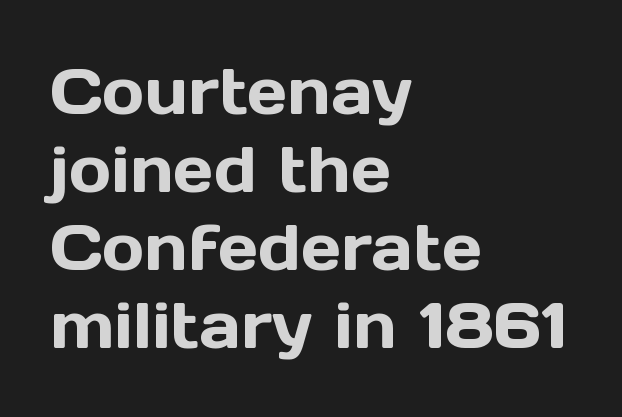
Q: Is the text italic (slanted)? A: No, it is upright.
Q: Is the typeface a serif or a sans-serif typeface? A: Sans-serif.
Q: Is the text underlined? A: No.
Q: How is the paragraph aligned? A: Left-aligned.
Q: Is the spacing between letters normal or unusually wide? A: Normal.
Q: Width (condensed, normal, or wide)? A: Normal.
Q: x-height? A: Medium.
Q: Monospaced? A: No.
